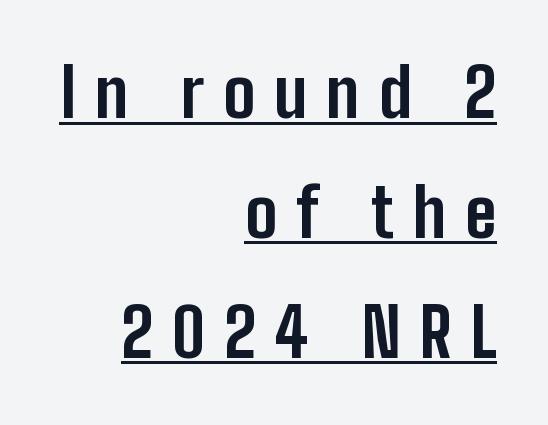
The image shows 67 px bold, condensed sans-serif type, upright; set right-aligned, line spacing 1.79x, unusually wide letter spacing (+0.28 em), underlined; low stroke contrast and a medium x-height.
